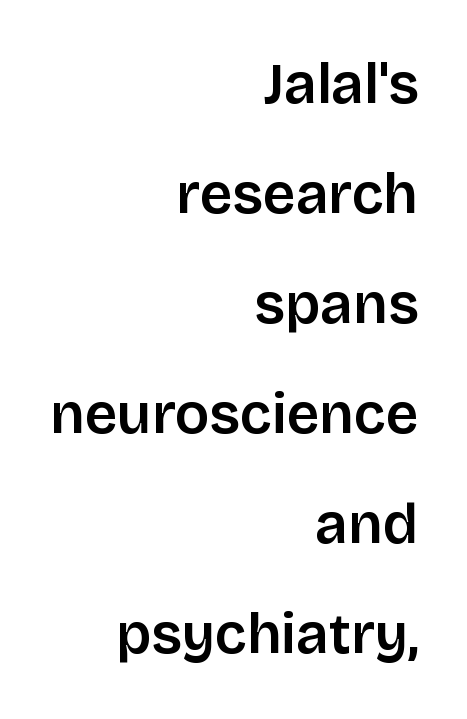
The image shows 57 px sans-serif type, upright; set right-aligned, loose line spacing (1.93x), normal letter spacing, not underlined; low stroke contrast and a large x-height.
